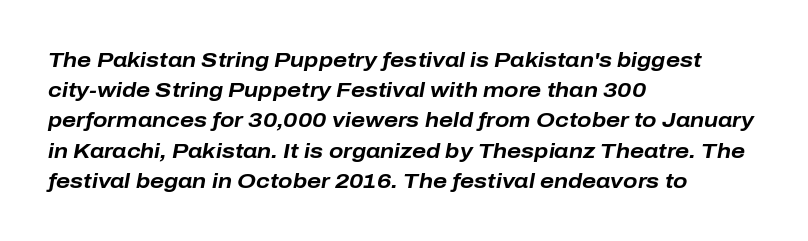
Q: Is the text bold? A: Yes.
Q: Is the text italic (slanted)? A: Yes, it leans right by about 10 degrees.
Q: Is the text underlined? A: No.
Q: How is the paragraph aligned? A: Left-aligned.
Q: Is the spacing between letters normal or unusually wide? A: Normal.
Q: Is the spacing between lines tight, normal or loose? A: Normal.
